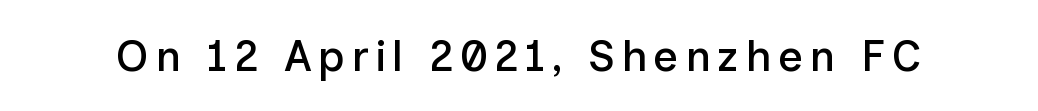
{"serif": "no", "italic": "no", "width": "normal", "stroke_contrast": "low", "x_height": "medium", "monospaced": "no", "underline": "no", "glyph_px": 44}
